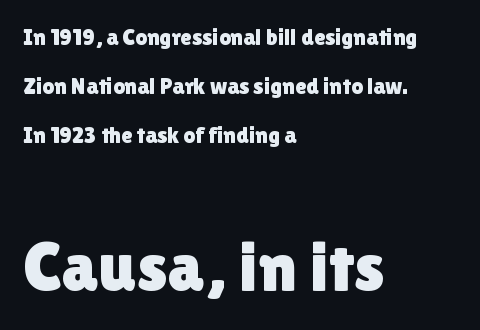
The image shows 70 px sans-serif type, upright; set left-aligned, loose line spacing (2.13x), normal letter spacing, not underlined; the second (bottom) block is 3.04x larger; low stroke contrast and a medium x-height.
